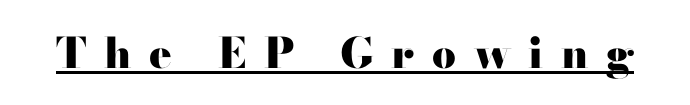
Q: Is the text bold? A: Yes.
Q: Is the text italic (slanted)? A: No, it is upright.
Q: Is the typeface a serif or a sans-serif typeface? A: Serif.
Q: Is the text underlined? A: Yes.
Q: Is the spacing between letters normal or unusually wide? A: Unusually wide.
Q: Width (condensed, normal, or wide)? A: Wide.
Q: Stroke contrast? A: High.
Q: x-height? A: Small.
Q: Monospaced? A: No.
